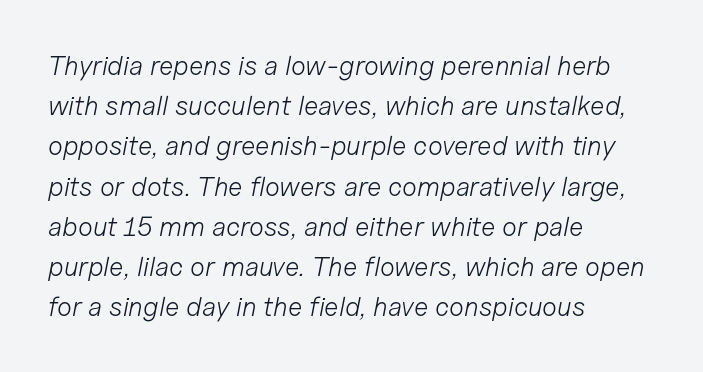
Q: Is the text bold? A: No.
Q: Is the text italic (slanted)? A: Yes, it leans right by about 11 degrees.
Q: Is the text underlined? A: No.
Q: How is the paragraph aligned? A: Left-aligned.
Q: Is the spacing between letters normal or unusually wide? A: Normal.
Q: Is the spacing between lines tight, normal or loose? A: Normal.
